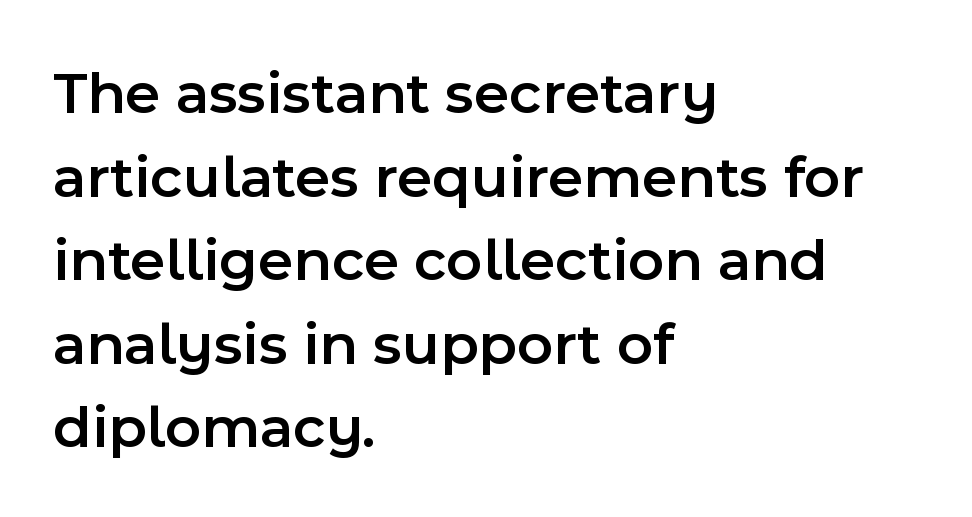
{"serif": "no", "italic": "no", "bold": "semi", "weight": "semibold", "width": "normal", "x_height": "medium", "monospaced": "no", "underline": "no", "align": "left", "line_spacing": "normal", "line_spacing_ratio": 1.37, "letter_spacing": "normal", "letter_spacing_em": 0.0, "glyph_px": 61}
